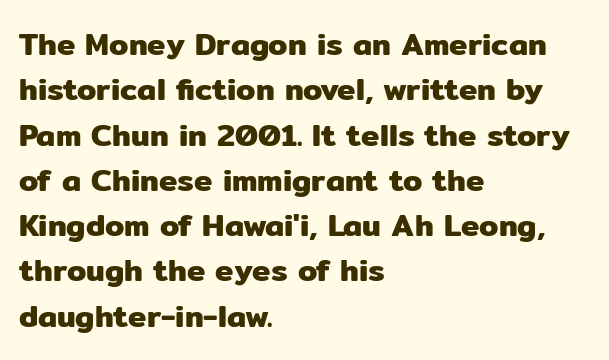
The image shows 31 px sans-serif type, upright; set left-aligned, normal line spacing (1.46x), normal letter spacing, not underlined; low stroke contrast and a medium x-height.
